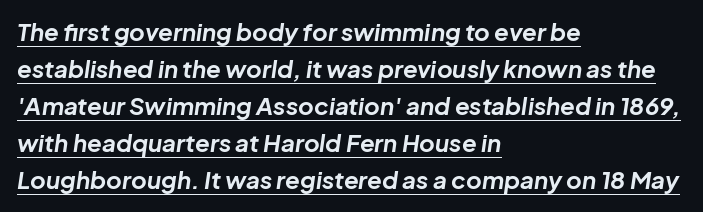
{"italic": "yes", "lean": "right", "slant_degrees": 8, "bold": "yes", "underline": "yes", "align": "left", "line_spacing": "normal", "line_spacing_ratio": 1.54, "letter_spacing": "normal", "letter_spacing_em": 0.0, "glyph_px": 24}
